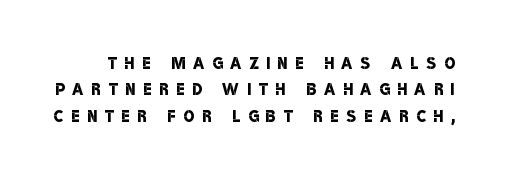
The image shows 22 px text type; set line spacing 1.2x, unusually wide letter spacing (+0.36 em), not underlined.
